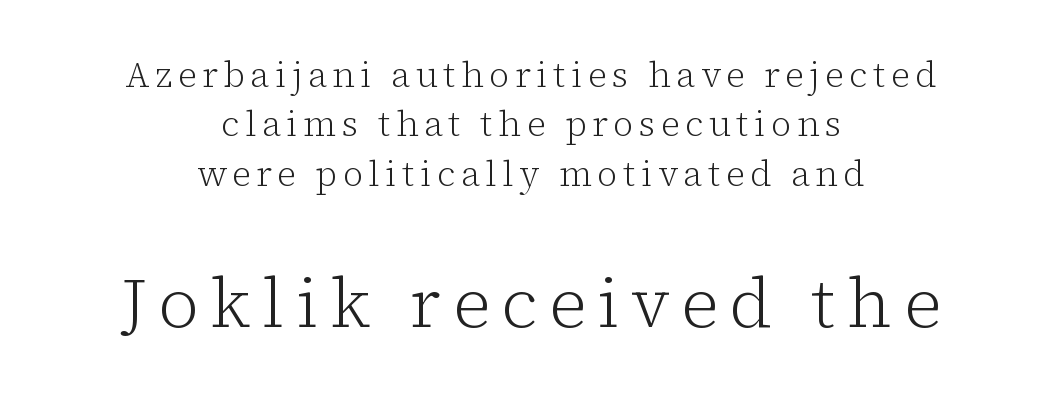
The strip under each line holds only bare page. Does the leading feel generous? No, just average. If you folded the block vertically in half, each line would mirror itself in length. When letters stand straight like this, we call the style roman or upright. Is the type heavy? It reads as light-to-regular instead.
